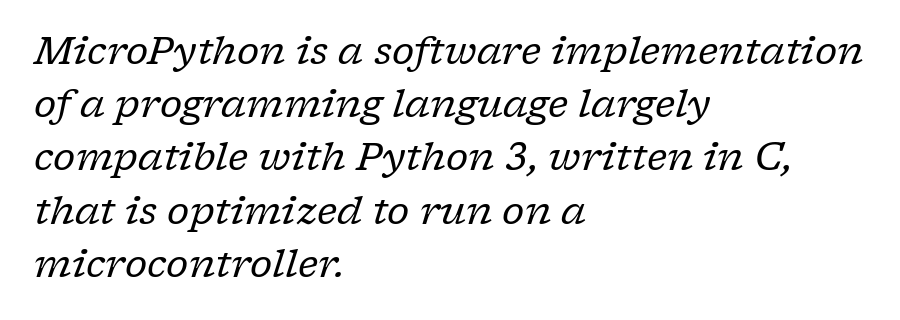
The image shows 38 px regular-weight serif type, italic (leaning right); set left-aligned, normal line spacing (1.4x), normal letter spacing, not underlined; low stroke contrast and a medium x-height.
